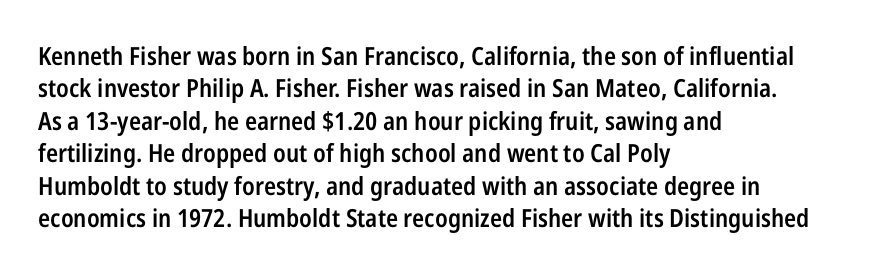
The image shows 25 px text type, upright; set left-aligned, normal line spacing (1.3x), normal letter spacing, not underlined.
